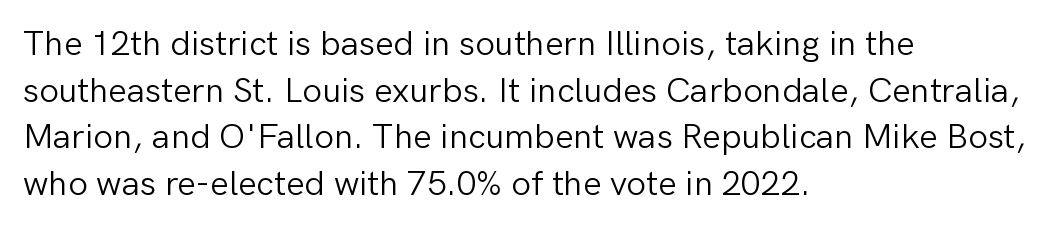
Q: Is the text bold? A: No.
Q: Is the text italic (slanted)? A: No, it is upright.
Q: Is the typeface a serif or a sans-serif typeface? A: Sans-serif.
Q: Is the text underlined? A: No.
Q: How is the paragraph aligned? A: Left-aligned.
Q: Is the spacing between letters normal or unusually wide? A: Normal.
Q: Is the spacing between lines tight, normal or loose? A: Normal.
Q: Width (condensed, normal, or wide)? A: Normal.
Q: Stroke contrast? A: Low.
Q: x-height? A: Medium.
Q: Monospaced? A: No.
